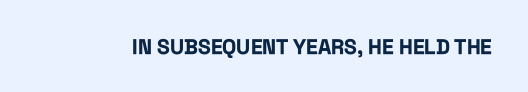
The image shows 21 px bold type, upright; set normal letter spacing, not underlined.
